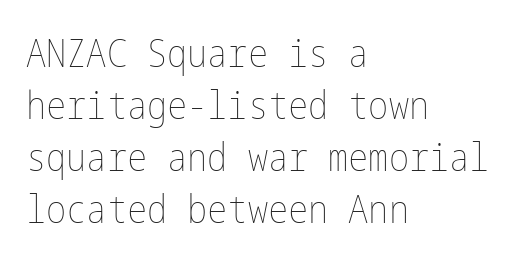
{"italic": "no", "bold": "no", "weight": "thin", "width": "condensed", "stroke_contrast": "low", "x_height": "medium", "underline": "no", "align": "left", "line_spacing": "normal", "line_spacing_ratio": 1.37, "letter_spacing": "normal", "letter_spacing_em": 0.0, "glyph_px": 38}
